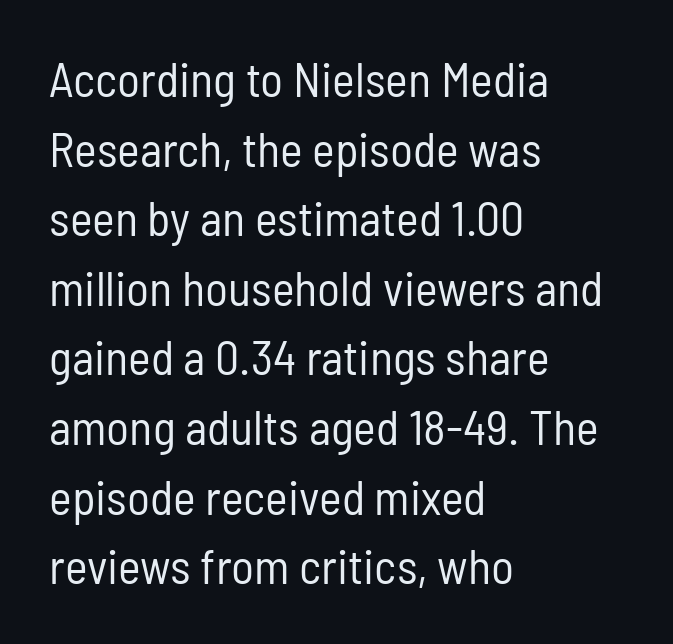
The glyphs in this specimen are sans serif. The rag falls on the right side of this text block. In terms of leading, this rendering sits right in the middle. The type sits square on the baseline with zero lean. Think of a printed novel: that variable character pitch is what you see here. Type without underlining.
